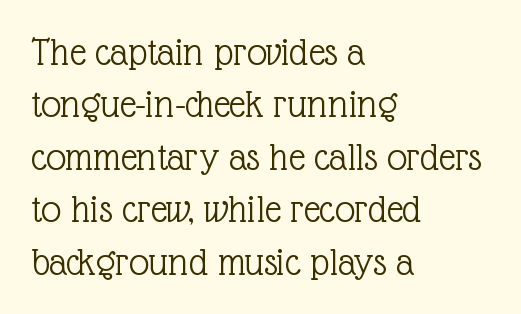
Q: Is the text bold? A: No.
Q: Is the text italic (slanted)? A: No, it is upright.
Q: Is the typeface a serif or a sans-serif typeface? A: Serif.
Q: Is the text underlined? A: No.
Q: How is the paragraph aligned? A: Left-aligned.
Q: Is the spacing between letters normal or unusually wide? A: Normal.
Q: Is the spacing between lines tight, normal or loose? A: Normal.
Q: Width (condensed, normal, or wide)? A: Normal.
Q: x-height? A: Medium.
Q: Monospaced? A: No.
